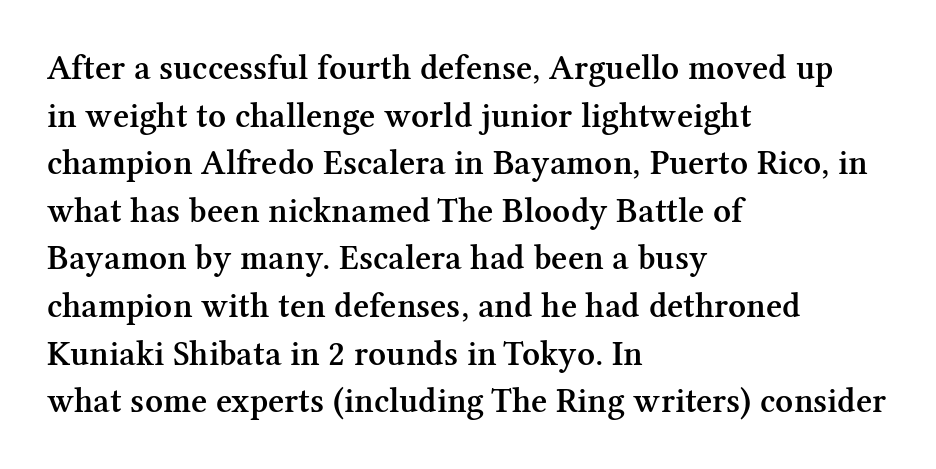
The image shows 35 px semibold serif type, upright; set left-aligned, normal line spacing (1.36x), normal letter spacing, not underlined; medium stroke contrast and a medium x-height.
